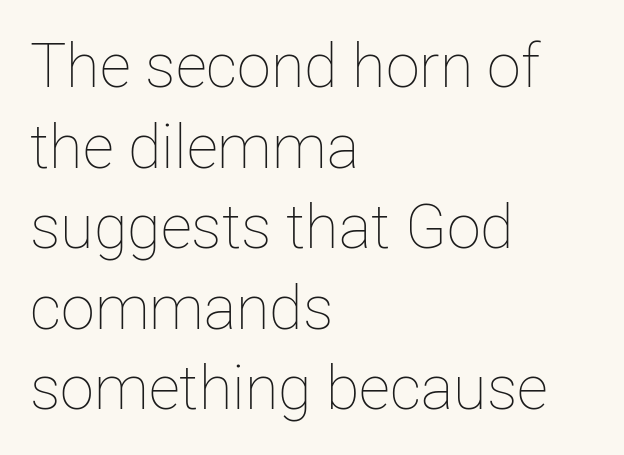
Looks like regular typesetting: each glyph gets only the width it needs. The compositor pushed each line to the left boundary. Each row of text sits above clean, open space. The strokes are not fattened; the text isn't bold. The specimen reads as upright at a glance. How would I describe the line gaps? Plain and ordinary.
